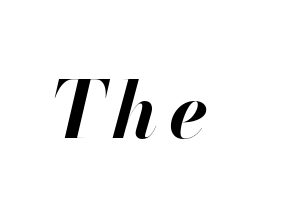
The image shows 79 px bold type, italic (leaning right); set not underlined; high stroke contrast and a small x-height.
